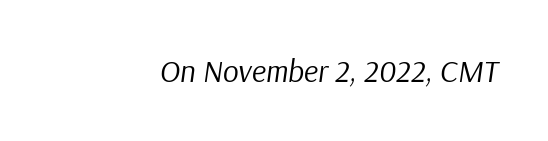
{"italic": "yes", "lean": "right", "slant_degrees": 9, "bold": "no", "weight": "regular", "width": "normal", "stroke_contrast": "low", "x_height": "medium", "monospaced": "no", "underline": "no", "letter_spacing": "normal", "letter_spacing_em": 0.0, "glyph_px": 31}
